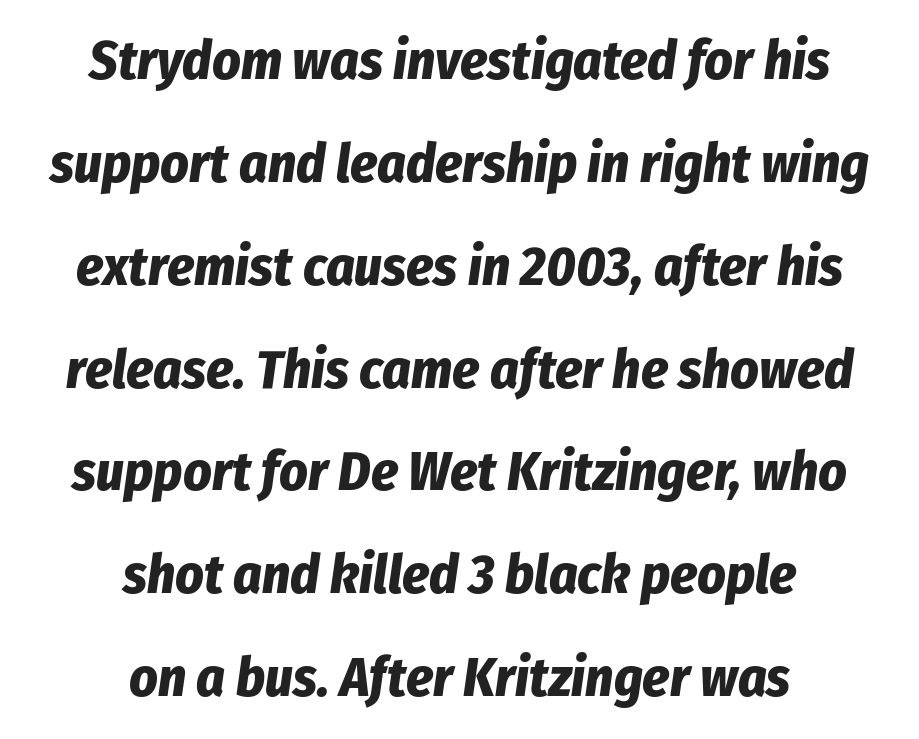
{"italic": "yes", "lean": "right", "slant_degrees": 8, "bold": "yes", "weight": "bold", "width": "condensed", "stroke_contrast": "low", "x_height": "medium", "monospaced": "no", "underline": "no", "align": "center", "line_spacing_ratio": 1.87, "letter_spacing": "normal", "letter_spacing_em": 0.0, "glyph_px": 55}
